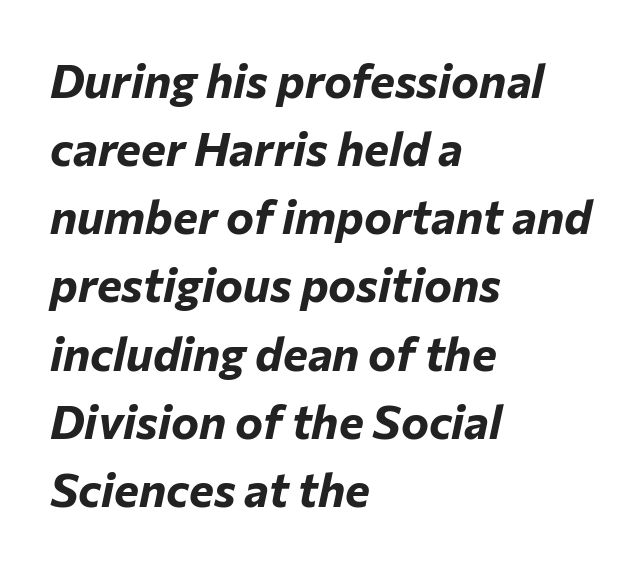
The glyphs have the mass of a bold cut. Tracking here is standard; glyphs follow each other at the usual distance. Do the characters align in a grid? No, the font is proportional. It's the slanting kind of type.
